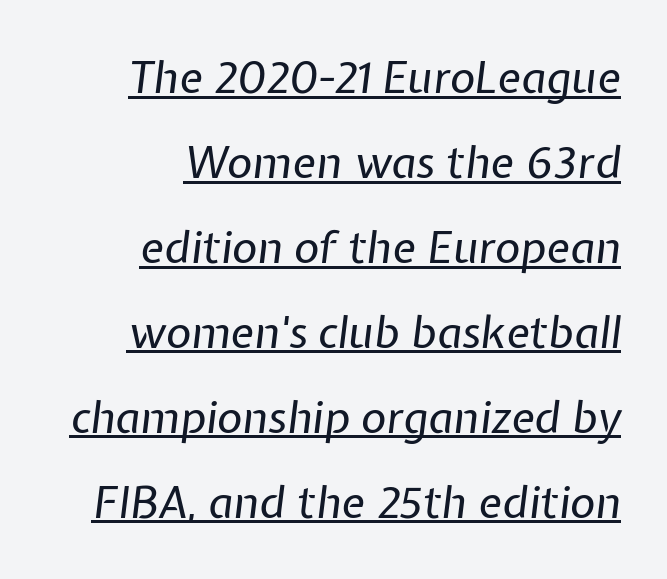
The image shows 44 px regular-weight type, italic (leaning right); set right-aligned, loose line spacing (1.93x), normal letter spacing, underlined; low stroke contrast and a medium x-height.
